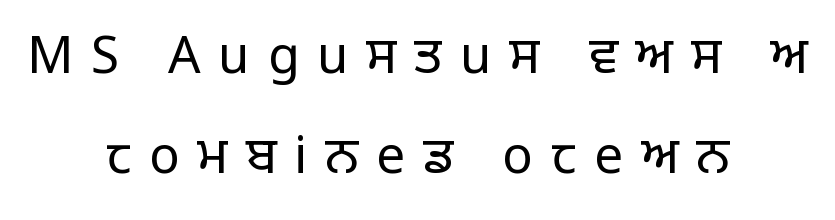
Each letter keeps its own natural width here, so spacing adapts to shape. The font sits on the lighter half of the weight spectrum, regular included. How are the letters spaced? Widely, with obvious added tracking. Neither beginnings nor endings align; midpoints do. Quick note: not italic, upright. Regarding serifs, this sample does without them.
